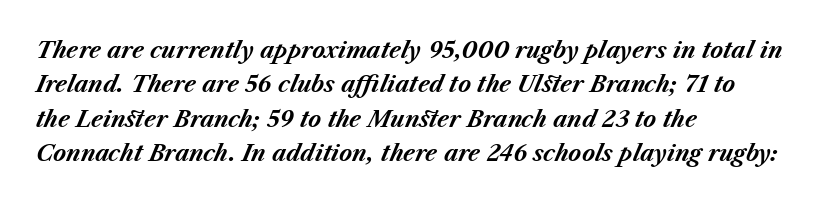
Q: Is the text bold? A: Yes.
Q: Is the text italic (slanted)? A: Yes, it leans right by about 23 degrees.
Q: Is the text underlined? A: No.
Q: How is the paragraph aligned? A: Left-aligned.
Q: Is the spacing between letters normal or unusually wide? A: Normal.
Q: Is the spacing between lines tight, normal or loose? A: Normal.
